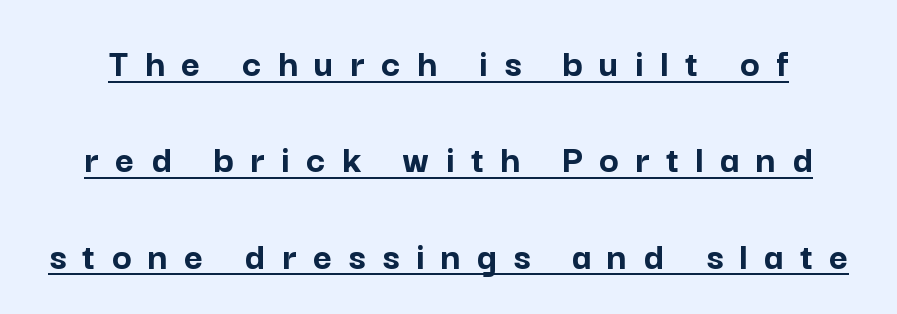
{"serif": "no", "italic": "no", "bold": "yes", "weight": "semibold", "width": "normal", "stroke_contrast": "low", "x_height": "medium", "monospaced": "no", "underline": "yes", "line_spacing": "loose", "line_spacing_ratio": 2.35, "letter_spacing": "wide", "letter_spacing_em": 0.4, "glyph_px": 41}
